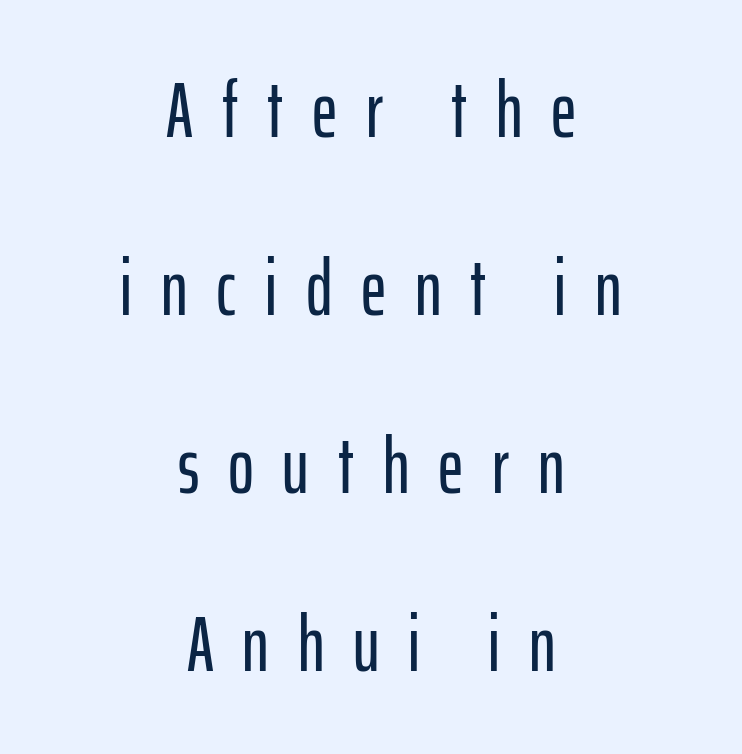
No word sits above an underline. The rendering shows plain stroke endings on the letterforms — a sans-serif design. Does the copy run flush right? No — it is centered line by line. Notice how the stems are strictly vertical — no italics here. Short note: letters widely spaced. Successive baselines arrive slowly, with a big drop between each.
